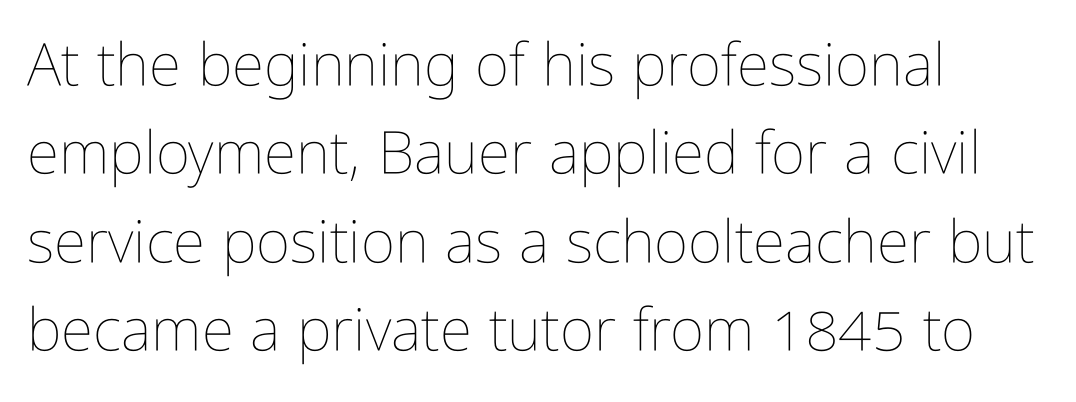
Note the varied advance widths — an 'i' is clearly narrower than an 'm'. Rule under the text: the space is simply empty. The passage is arranged the way most books set body copy — flush left. The lettering stays uniformly vertical, giving the passage a roman look.
